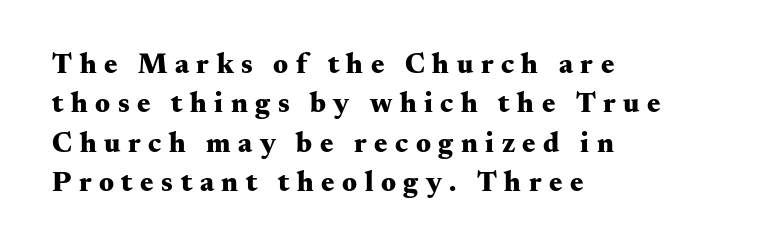
The image shows 28 px heavy, wide serif type, upright; set left-aligned, normal line spacing (1.41x), unusually wide letter spacing (+0.27 em), not underlined; medium stroke contrast and a small x-height.
